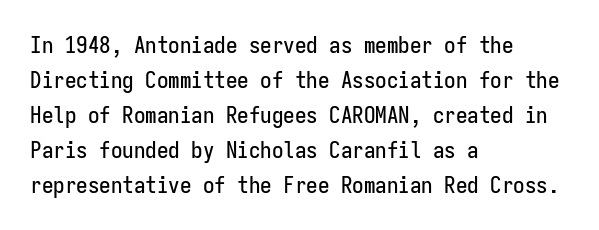
Q: Is the text italic (slanted)? A: No, it is upright.
Q: Is the text underlined? A: No.
Q: How is the paragraph aligned? A: Left-aligned.
Q: Is the spacing between letters normal or unusually wide? A: Normal.
Q: Is the spacing between lines tight, normal or loose? A: Normal.
